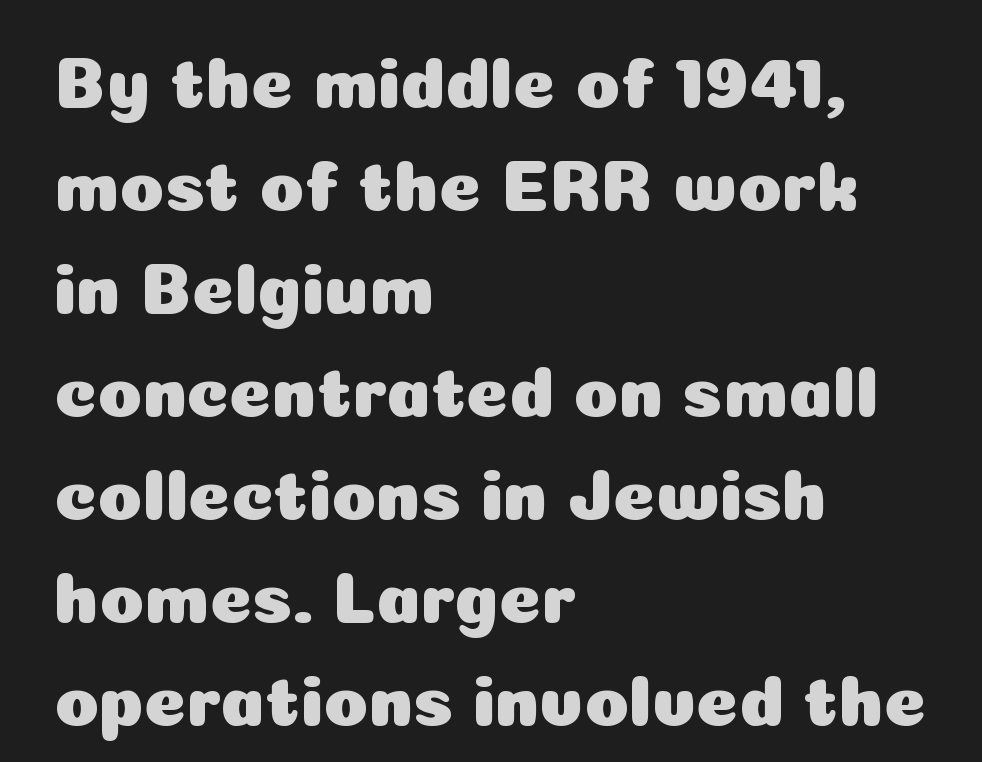
Q: Is the text italic (slanted)? A: No, it is upright.
Q: Is the typeface a serif or a sans-serif typeface? A: Sans-serif.
Q: Is the text underlined? A: No.
Q: How is the paragraph aligned? A: Left-aligned.
Q: Is the spacing between letters normal or unusually wide? A: Normal.
Q: Is the spacing between lines tight, normal or loose? A: Normal.
Q: Width (condensed, normal, or wide)? A: Normal.
Q: Stroke contrast? A: Low.
Q: x-height? A: Medium.
Q: Monospaced? A: No.
